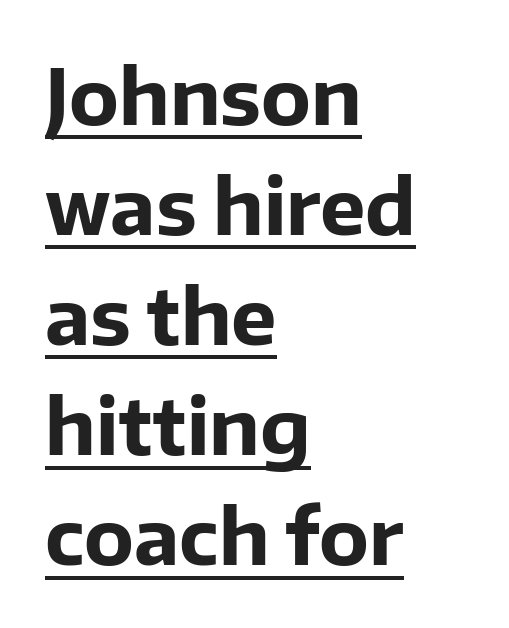
{"serif": "no", "italic": "no", "bold": "yes", "weight": "bold", "width": "normal", "stroke_contrast": "low", "x_height": "medium", "monospaced": "no", "underline": "yes", "align": "left", "line_spacing": "normal", "line_spacing_ratio": 1.43, "letter_spacing": "normal", "letter_spacing_em": 0.0, "glyph_px": 77}
